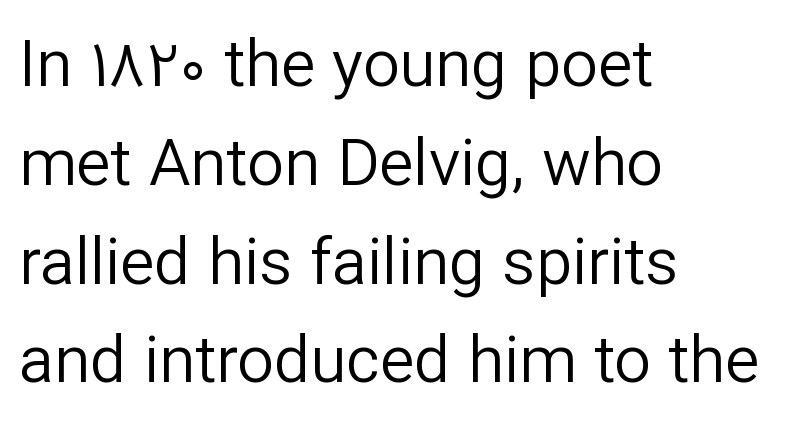
{"serif": "no", "italic": "no", "bold": "no", "weight": "regular", "width": "normal", "stroke_contrast": "low", "x_height": "medium", "monospaced": "no", "underline": "no", "align": "left", "line_spacing": "normal", "line_spacing_ratio": 1.52, "letter_spacing": "normal", "letter_spacing_em": 0.0, "glyph_px": 65}
